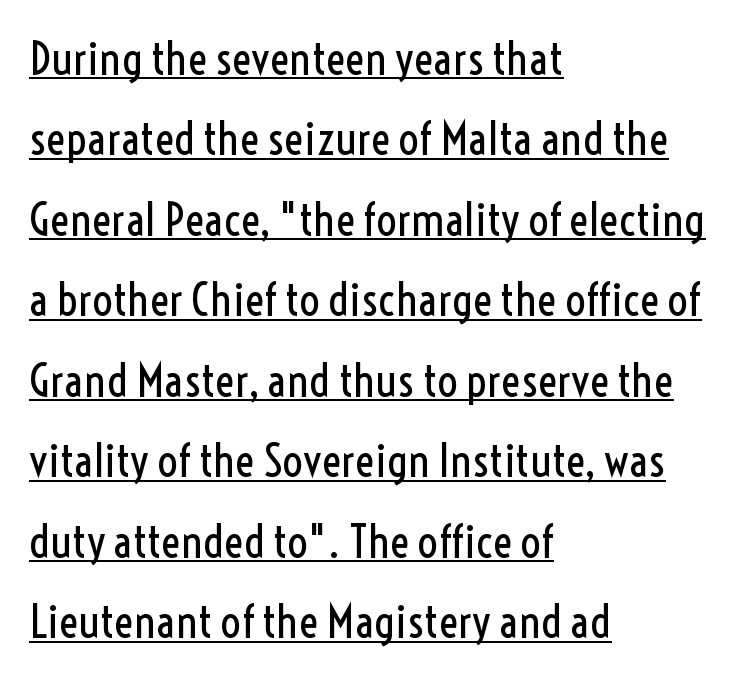
Q: Is the text bold? A: No.
Q: Is the text italic (slanted)? A: No, it is upright.
Q: Is the typeface a serif or a sans-serif typeface? A: Sans-serif.
Q: Is the text underlined? A: Yes.
Q: How is the paragraph aligned? A: Left-aligned.
Q: Is the spacing between letters normal or unusually wide? A: Normal.
Q: Width (condensed, normal, or wide)? A: Condensed.
Q: x-height? A: Medium.
Q: Monospaced? A: No.
